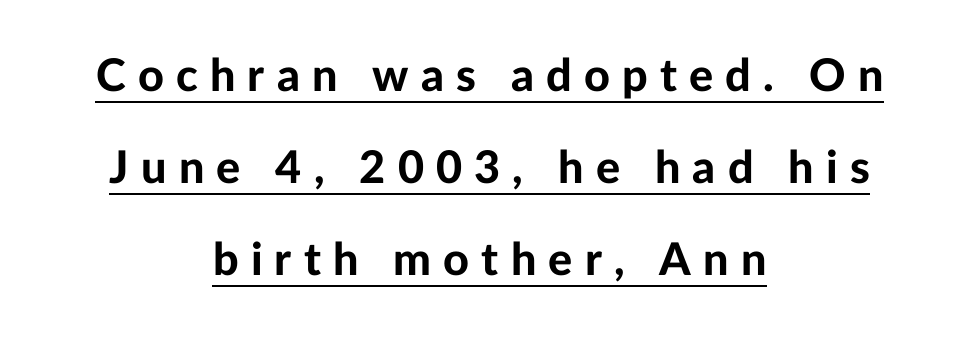
Q: Is the text bold? A: Yes.
Q: Is the text italic (slanted)? A: No, it is upright.
Q: Is the typeface a serif or a sans-serif typeface? A: Sans-serif.
Q: Is the text underlined? A: Yes.
Q: How is the paragraph aligned? A: Centered.
Q: Is the spacing between letters normal or unusually wide? A: Unusually wide.
Q: Is the spacing between lines tight, normal or loose? A: Loose.
Q: Width (condensed, normal, or wide)? A: Normal.
Q: Stroke contrast? A: Low.
Q: x-height? A: Medium.
Q: Monospaced? A: No.
